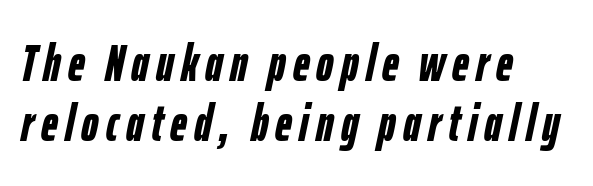
{"italic": "yes", "lean": "right", "slant_degrees": 12, "bold": "yes", "weight": "semibold", "width": "condensed", "stroke_contrast": "low", "x_height": "medium", "monospaced": "no", "underline": "no", "align": "left", "line_spacing_ratio": 1.16, "glyph_px": 52}
